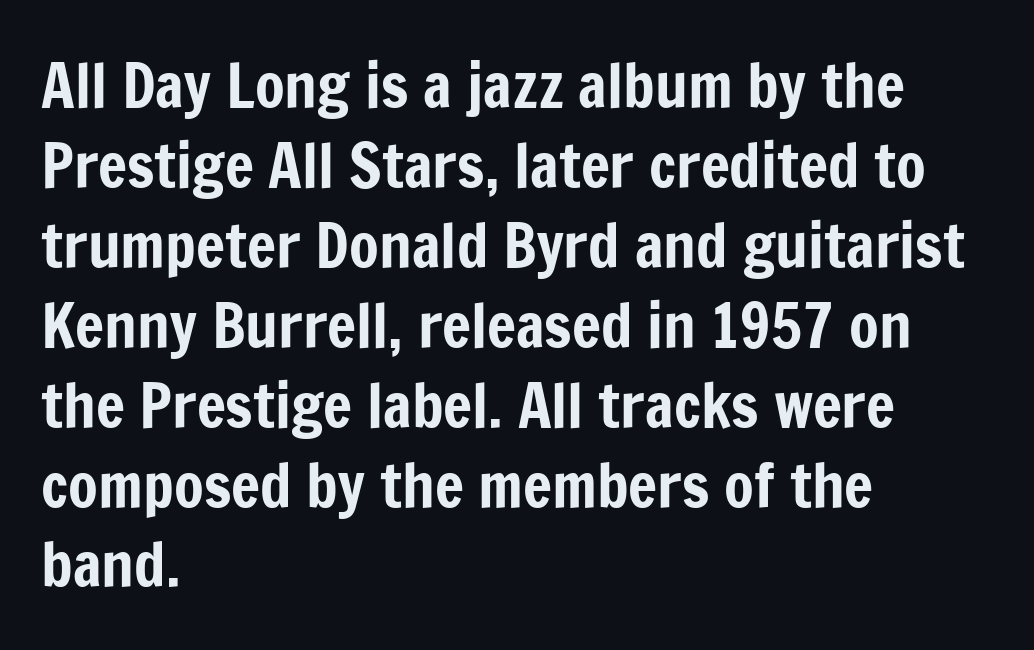
Q: Is the text italic (slanted)? A: No, it is upright.
Q: Is the typeface a serif or a sans-serif typeface? A: Sans-serif.
Q: Is the text underlined? A: No.
Q: How is the paragraph aligned? A: Left-aligned.
Q: Is the spacing between letters normal or unusually wide? A: Normal.
Q: Is the spacing between lines tight, normal or loose? A: Normal.
Q: Width (condensed, normal, or wide)? A: Condensed.
Q: Stroke contrast? A: Low.
Q: x-height? A: Medium.
Q: Monospaced? A: No.
